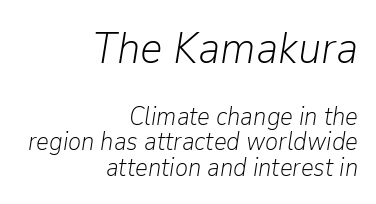
Do the characters align in a grid? No, the font is proportional. The font sits on the lighter half of the weight spectrum, regular included. Regarding leading, the lines here are crowded together. The letters are slanted; this is an italic face.
